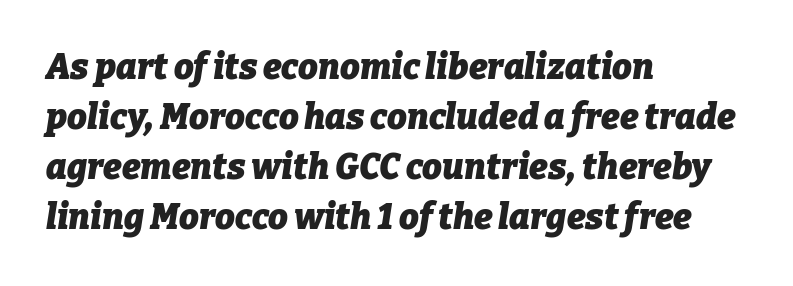
These lines are rendered in a variable-pitch font. Compared with typical body copy, the letter spacing here is the same. The lines are quadded left. An italicized treatment has been applied to the whole sample. Only glyphs here, with clear space below each row. As a designer I'd log this as weight 700, bold.
